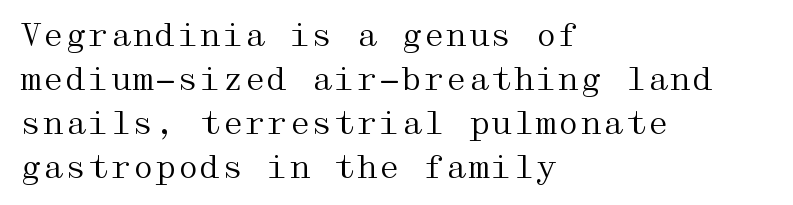
{"serif": "yes", "italic": "no", "bold": "no", "weight": "regular", "width": "wide", "stroke_contrast": "medium", "x_height": "medium", "underline": "no", "align": "left", "line_spacing": "normal", "line_spacing_ratio": 1.37, "letter_spacing": "normal", "letter_spacing_em": 0.0, "glyph_px": 32}
